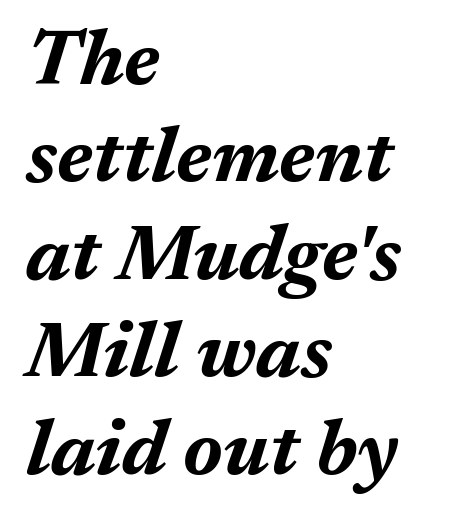
The compositor pushed each line to the left boundary. Lines of text with bare space underneath. There is no visible air inserted between adjacent glyphs. The typography opts for an oblique posture over an upright one. Proportional: the letters do not fall into vertical columns.
